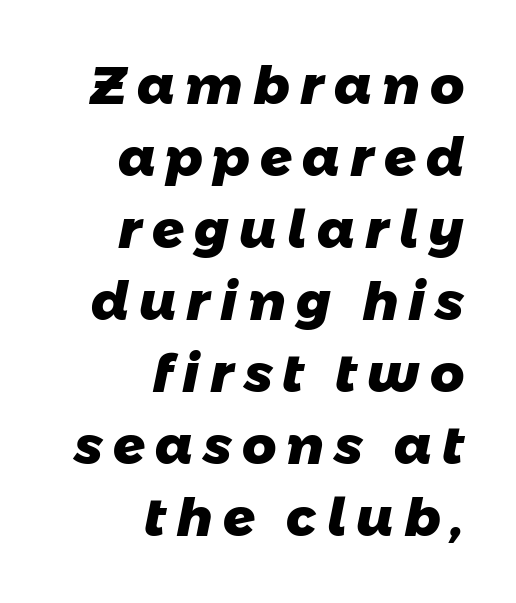
The image shows 53 px heavy sans-serif type; set right-aligned, normal line spacing (1.36x), not underlined; low stroke contrast and a medium x-height.
